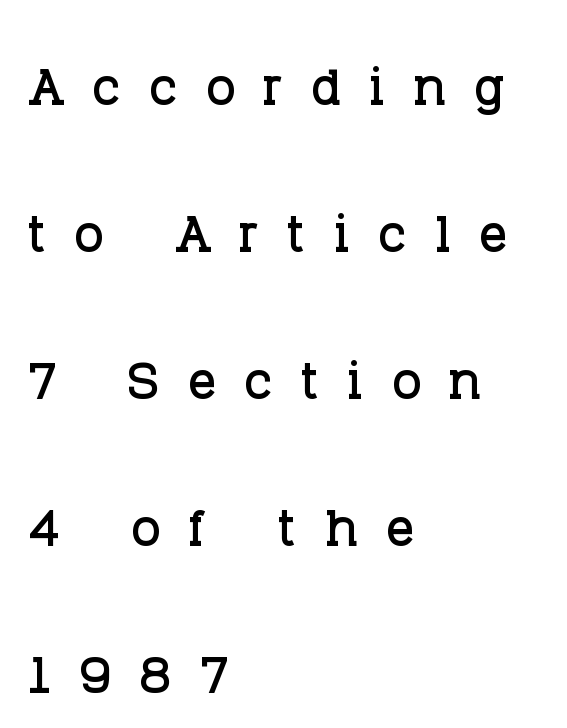
The image shows 70 px serif type, upright; set left-aligned, loose line spacing (2.1x), unusually wide letter spacing (+0.4 em), not underlined; low stroke contrast and a large x-height.
